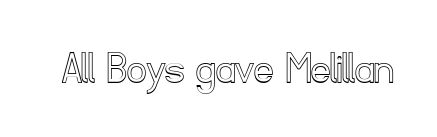
Characters remain perfectly vertical along every line. Nobody touched the tracking dial on this one. The glyphs are unaccompanied by any horizontal stroke below them. Is this a fixed-width face? No — the glyphs have proportional, varying widths.
